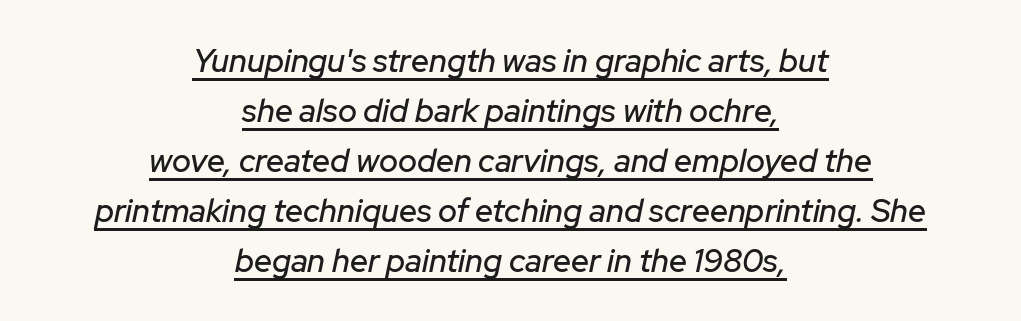
Does the lettering tilt? It does — this is italic. The setting favours the middle, as headings and verse often do. The face used here is proportionally spaced, like ordinary book or web type. Short note: letters normally spaced. Quick note: underline on. Is there much room between lines? A standard amount, neither cramped nor airy.
